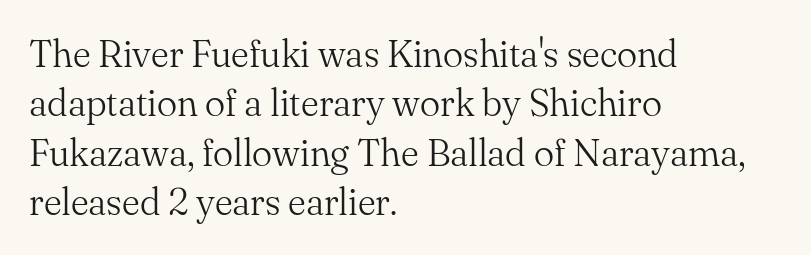
Q: Is the text bold? A: No.
Q: Is the text italic (slanted)? A: No, it is upright.
Q: Is the typeface a serif or a sans-serif typeface? A: Serif.
Q: Is the text underlined? A: No.
Q: How is the paragraph aligned? A: Left-aligned.
Q: Is the spacing between letters normal or unusually wide? A: Normal.
Q: Is the spacing between lines tight, normal or loose? A: Normal.
Q: Width (condensed, normal, or wide)? A: Normal.
Q: Stroke contrast? A: Medium.
Q: x-height? A: Small.
Q: Monospaced? A: No.
